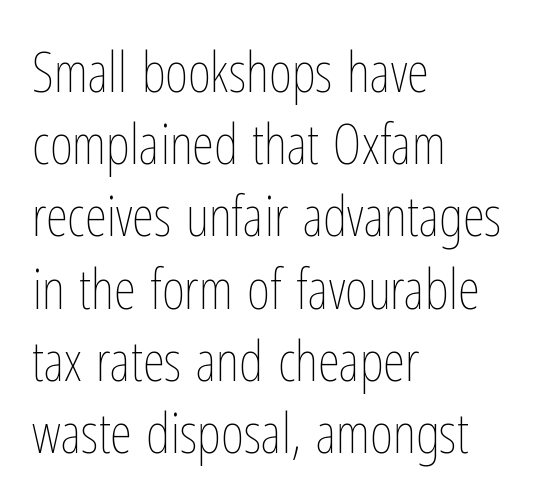
All the whitespace from short lines collects on the right. Think of a printed novel: that variable character pitch is what you see here. Stroke thickness stays within the range of a standard reading face or lighter. Default kerning and tracking; the words read as compact shapes. Quick note: interline space is typical. The font's upright variant was chosen for this text.
